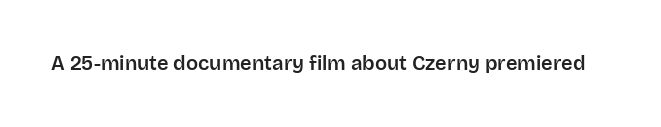
Q: Is the text italic (slanted)? A: No, it is upright.
Q: Is the text underlined? A: No.
Q: Is the spacing between letters normal or unusually wide? A: Normal.
